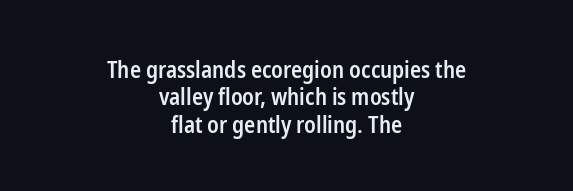
Horizontal alignment here is central, giving a formal, balanced look. Rule under the text: the space is simply empty. Does the lettering tilt? It doesn't — this is upright. You could call the tracking neutral — neither tight nor loose. A somewhat darkened texture: the type is semibold rather than bold.
